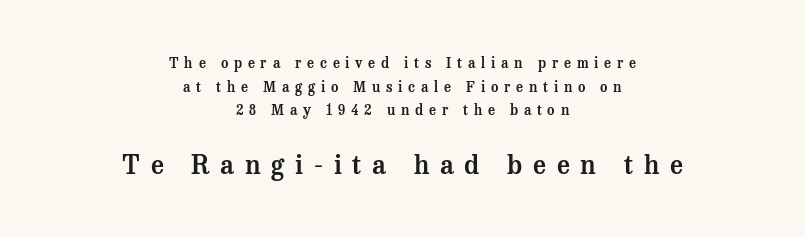
Q: Is the text italic (slanted)? A: No, it is upright.
Q: Is the text underlined? A: No.
Q: How is the paragraph aligned? A: Centered.
Q: Is the spacing between letters normal or unusually wide? A: Unusually wide.
Q: Is the spacing between lines tight, normal or loose? A: Normal.
Q: Which block of text is set in a larger size, the first (top) or the second (bottom)? A: The second (bottom) one.
